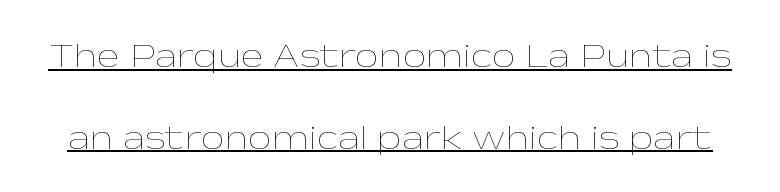
The image shows 34 px thin, wide type, upright; set loose line spacing (2.41x), normal letter spacing, underlined; low stroke contrast and a medium x-height.
